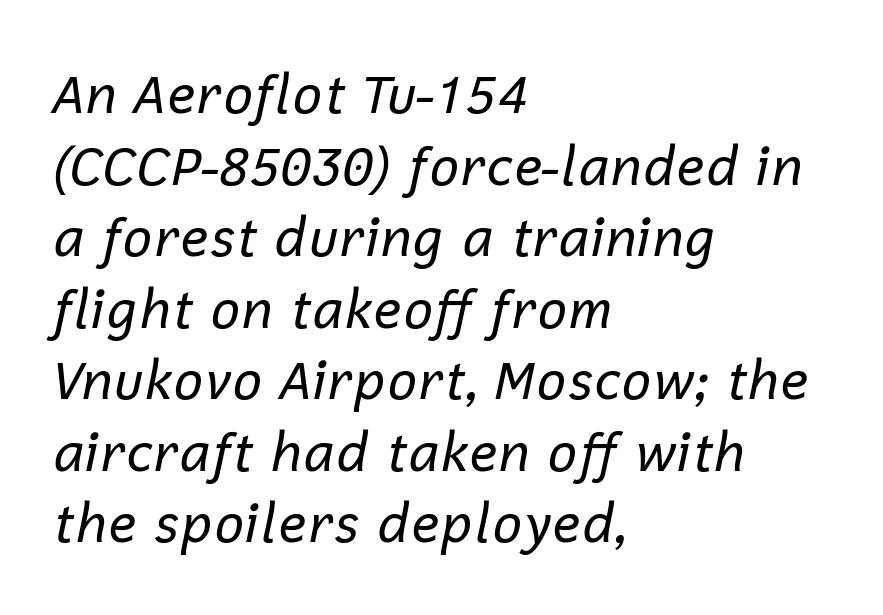
Q: Is the text bold? A: No.
Q: Is the text italic (slanted)? A: Yes, it leans right by about 12 degrees.
Q: Is the text underlined? A: No.
Q: How is the paragraph aligned? A: Left-aligned.
Q: Is the spacing between letters normal or unusually wide? A: Normal.
Q: Is the spacing between lines tight, normal or loose? A: Normal.
Q: Width (condensed, normal, or wide)? A: Normal.
Q: Stroke contrast? A: Low.
Q: x-height? A: Medium.
Q: Monospaced? A: No.
